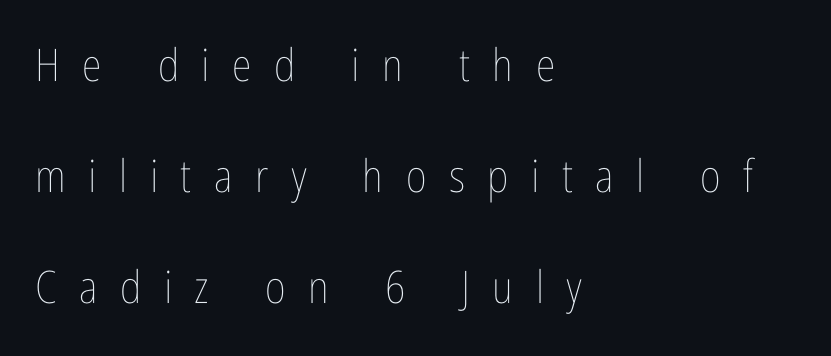
{"italic": "no", "bold": "no", "weight": "thin", "width": "condensed", "stroke_contrast": "low", "x_height": "medium", "monospaced": "no", "underline": "no", "align": "left", "line_spacing": "loose", "line_spacing_ratio": 2.47, "letter_spacing": "wide", "letter_spacing_em": 0.5, "glyph_px": 45}
